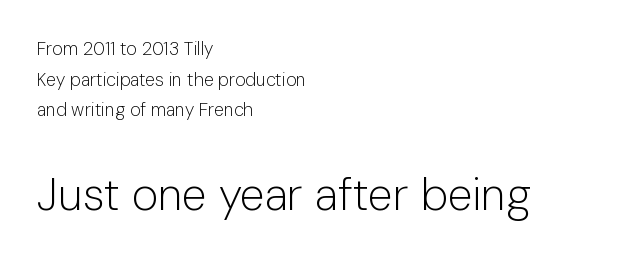
The image shows 45 px light sans-serif type, upright; set left-aligned, normal line spacing (1.7x), normal letter spacing, not underlined; the second (bottom) block is 2.5x larger; low stroke contrast and a medium x-height.
